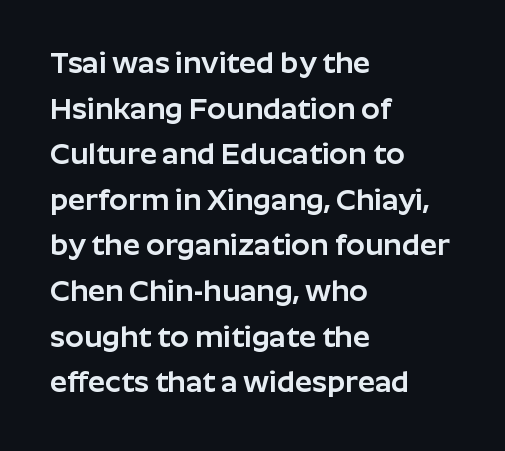
{"serif": "no", "italic": "no", "width": "normal", "stroke_contrast": "low", "x_height": "medium", "monospaced": "no", "underline": "no", "align": "left", "line_spacing": "normal", "line_spacing_ratio": 1.52, "letter_spacing": "normal", "letter_spacing_em": 0.0, "glyph_px": 30}
